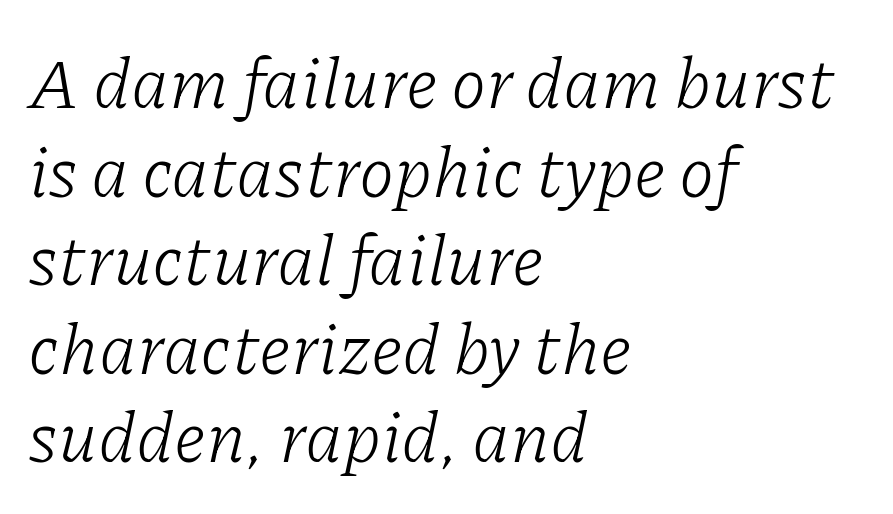
Q: Is the text bold? A: No.
Q: Is the text italic (slanted)? A: Yes, it leans right by about 11 degrees.
Q: Is the typeface a serif or a sans-serif typeface? A: Serif.
Q: Is the text underlined? A: No.
Q: How is the paragraph aligned? A: Left-aligned.
Q: Is the spacing between letters normal or unusually wide? A: Normal.
Q: Width (condensed, normal, or wide)? A: Normal.
Q: Stroke contrast? A: Low.
Q: x-height? A: Medium.
Q: Monospaced? A: No.
